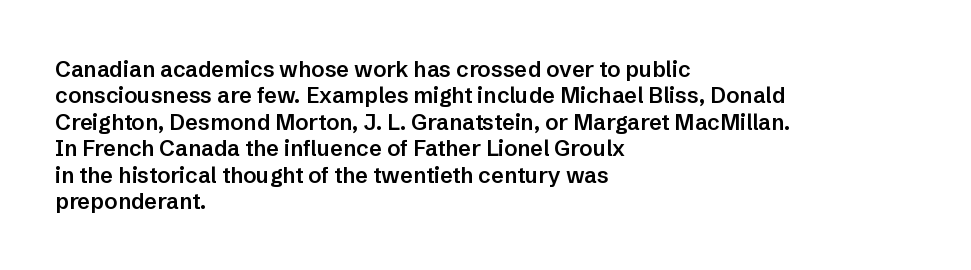
Q: Is the text bold? A: Semi-bold.
Q: Is the text italic (slanted)? A: No, it is upright.
Q: Is the text underlined? A: No.
Q: How is the paragraph aligned? A: Left-aligned.
Q: Is the spacing between letters normal or unusually wide? A: Normal.
